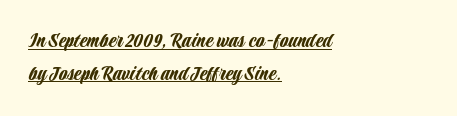
The image shows 22 px text type; set left-aligned, normal line spacing (1.49x), normal letter spacing, underlined.
